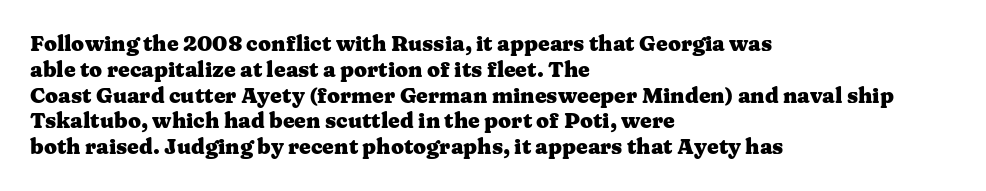
Q: Is the text bold? A: Yes.
Q: Is the text italic (slanted)? A: No, it is upright.
Q: Is the text underlined? A: No.
Q: How is the paragraph aligned? A: Left-aligned.
Q: Is the spacing between letters normal or unusually wide? A: Normal.
